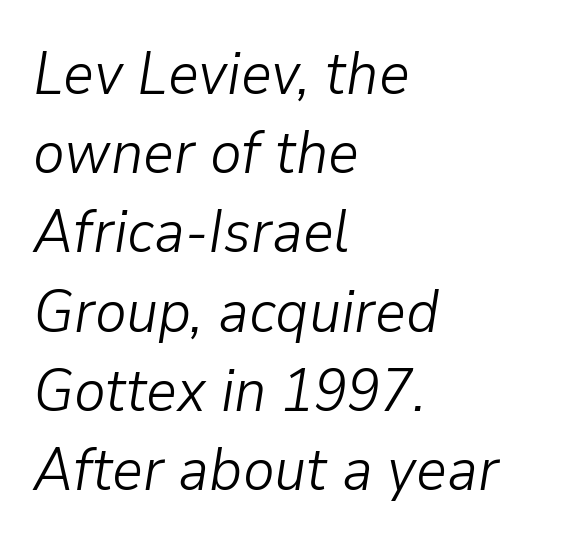
The string is rendered with underlining switched off. A typesetter would mark this as italic. Horizontal alignment here is leftward, the default for most running prose. The letters advance in unequal steps, a hallmark of proportional type.
